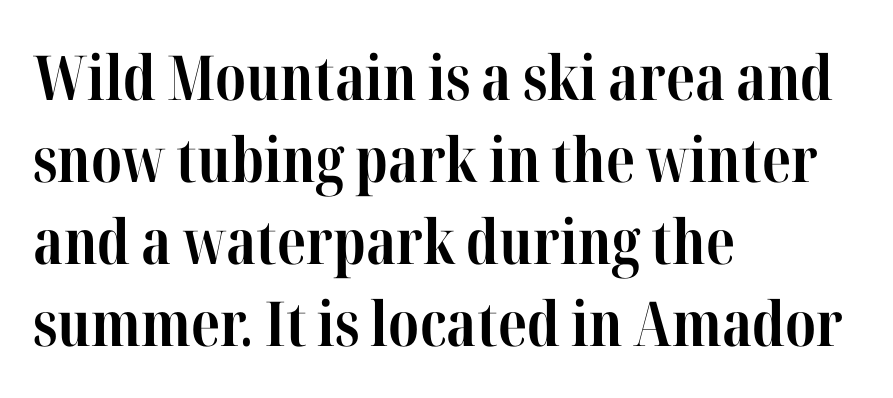
Q: Is the text bold? A: Yes.
Q: Is the text italic (slanted)? A: No, it is upright.
Q: Is the typeface a serif or a sans-serif typeface? A: Serif.
Q: Is the text underlined? A: No.
Q: How is the paragraph aligned? A: Left-aligned.
Q: Is the spacing between letters normal or unusually wide? A: Normal.
Q: Is the spacing between lines tight, normal or loose? A: Normal.
Q: Width (condensed, normal, or wide)? A: Condensed.
Q: Stroke contrast? A: High.
Q: x-height? A: Medium.
Q: Monospaced? A: No.
